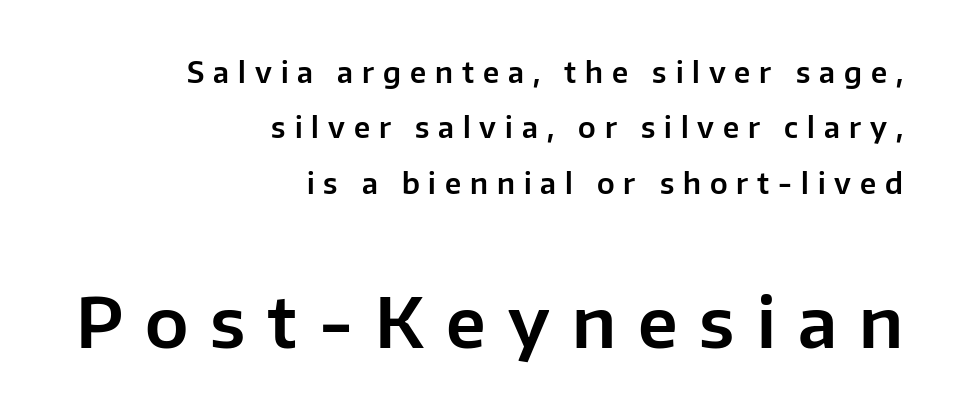
Q: Is the text italic (slanted)? A: No, it is upright.
Q: Is the typeface a serif or a sans-serif typeface? A: Sans-serif.
Q: Is the text underlined? A: No.
Q: How is the paragraph aligned? A: Right-aligned.
Q: Is the spacing between letters normal or unusually wide? A: Unusually wide.
Q: Is the spacing between lines tight, normal or loose? A: Loose.
Q: Which block of text is set in a larger size, the first (top) or the second (bottom)? A: The second (bottom) one.
Q: Width (condensed, normal, or wide)? A: Normal.
Q: Stroke contrast? A: Low.
Q: x-height? A: Medium.
Q: Monospaced? A: No.
